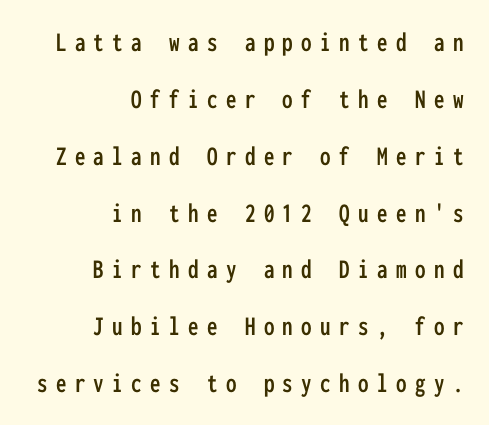
Q: Is the text italic (slanted)? A: No, it is upright.
Q: Is the typeface a serif or a sans-serif typeface? A: Sans-serif.
Q: Is the text underlined? A: No.
Q: How is the paragraph aligned? A: Right-aligned.
Q: Is the spacing between letters normal or unusually wide? A: Unusually wide.
Q: Is the spacing between lines tight, normal or loose? A: Loose.
Q: Width (condensed, normal, or wide)? A: Condensed.
Q: Stroke contrast? A: Low.
Q: x-height? A: Medium.
Q: Monospaced? A: Yes.
